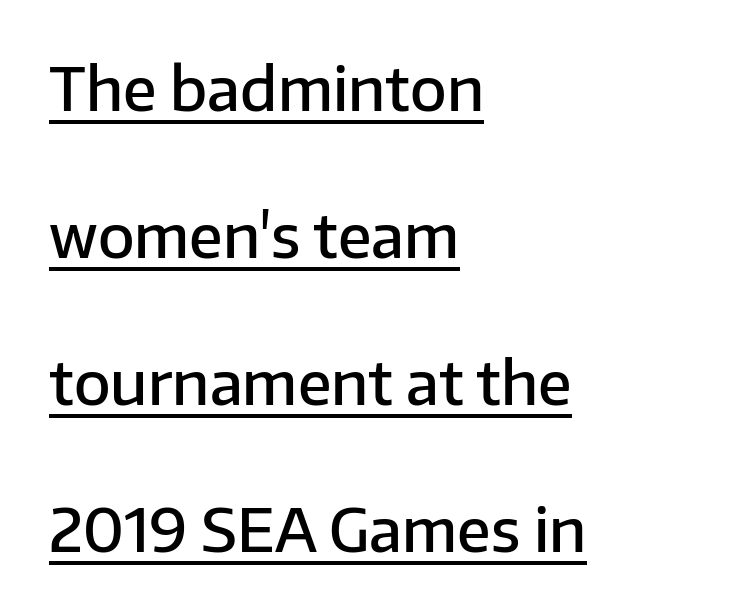
The characters display no serif detailing; their extremities are plain. Spacing verdict: proportional, widths tailored to each character. Leading: increased. If you drew a line through each stem, it would be perfectly vertical. The letters sit at their default tracking, neither squeezed nor spread.
